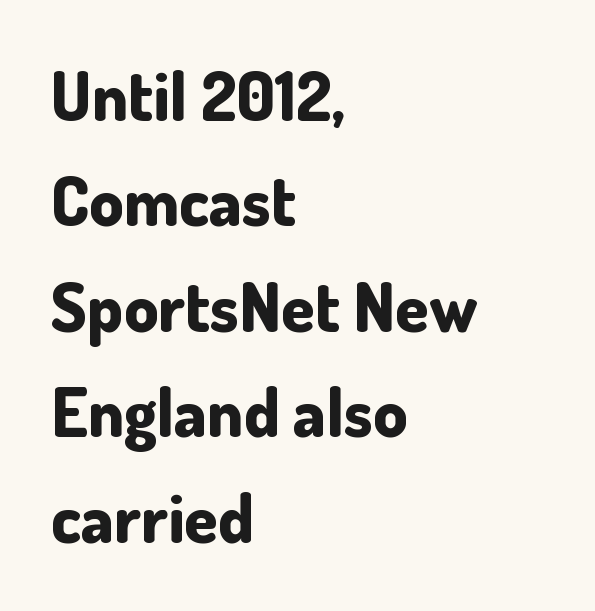
The typesetting leans heavy: a genuine bold. The rows are spaced the way most documents space them. Italic? Not at all — the glyphs are vertical. A student would call this left alignment; a typographer would say flush left, rag right.
